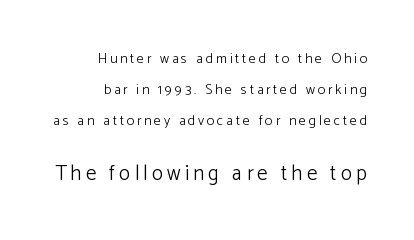
Caption: face not bold, strokes unweighted. What stands out about the letter spacing? Its width — letters are far apart. Which margin do the lines hug? The right one — the left edge is uneven. You can tell it's not italic because the verticals are truly vertical.
